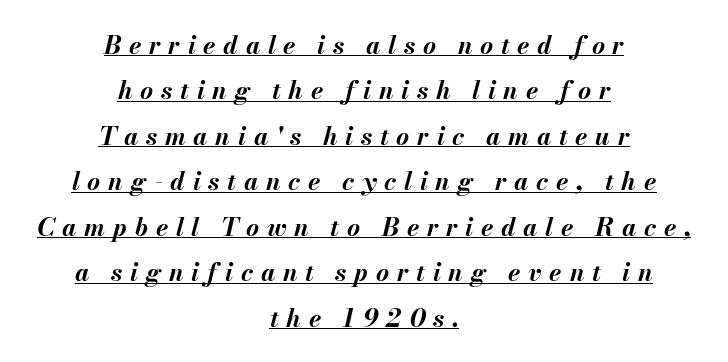
Q: Is the text bold? A: Yes.
Q: Is the text italic (slanted)? A: Yes, it leans right by about 13 degrees.
Q: Is the text underlined? A: Yes.
Q: How is the paragraph aligned? A: Centered.
Q: Is the spacing between letters normal or unusually wide? A: Unusually wide.
